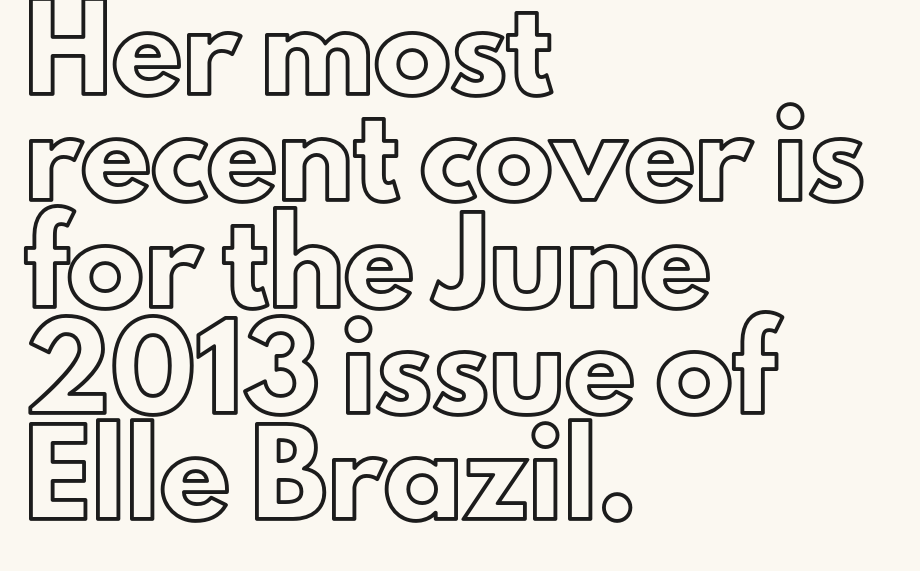
{"italic": "no", "width": "normal", "x_height": "small", "monospaced": "no", "underline": "no", "align": "left", "line_spacing": "normal", "line_spacing_ratio": 1.38, "letter_spacing": "normal", "letter_spacing_em": 0.0, "glyph_px": 77}
